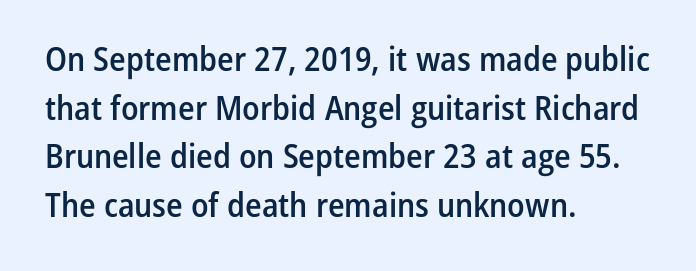
Q: Is the text bold? A: Semi-bold.
Q: Is the text italic (slanted)? A: No, it is upright.
Q: Is the typeface a serif or a sans-serif typeface? A: Sans-serif.
Q: Is the text underlined? A: No.
Q: How is the paragraph aligned? A: Left-aligned.
Q: Is the spacing between letters normal or unusually wide? A: Normal.
Q: Is the spacing between lines tight, normal or loose? A: Normal.
Q: Width (condensed, normal, or wide)? A: Condensed.
Q: Stroke contrast? A: Low.
Q: x-height? A: Medium.
Q: Monospaced? A: No.
